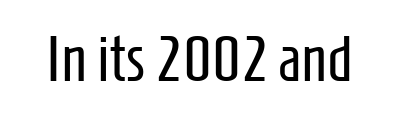
The image shows 64 px regular-weight, condensed sans-serif type, upright; set normal letter spacing, not underlined; low stroke contrast and a medium x-height.
